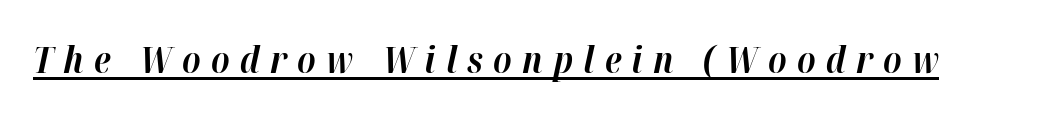
The image shows 37 px bold type, italic (leaning right); set unusually wide letter spacing (+0.28 em), underlined; high stroke contrast and a medium x-height.
